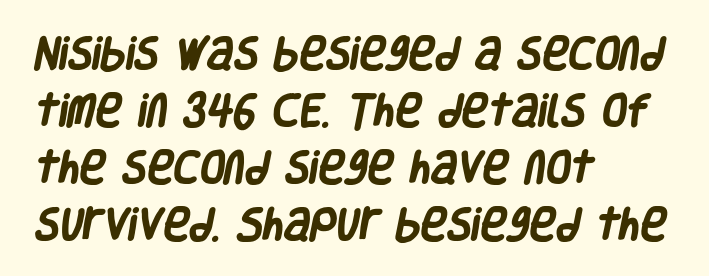
The space directly below the letters is spotless. The lines in this sample share a left origin and differ only in where they stop. The leading is moderate, giving the passage an even texture. The line texture is even and compact thanks to regular tracking. As a designer I'd log this as weight 700, bold.
